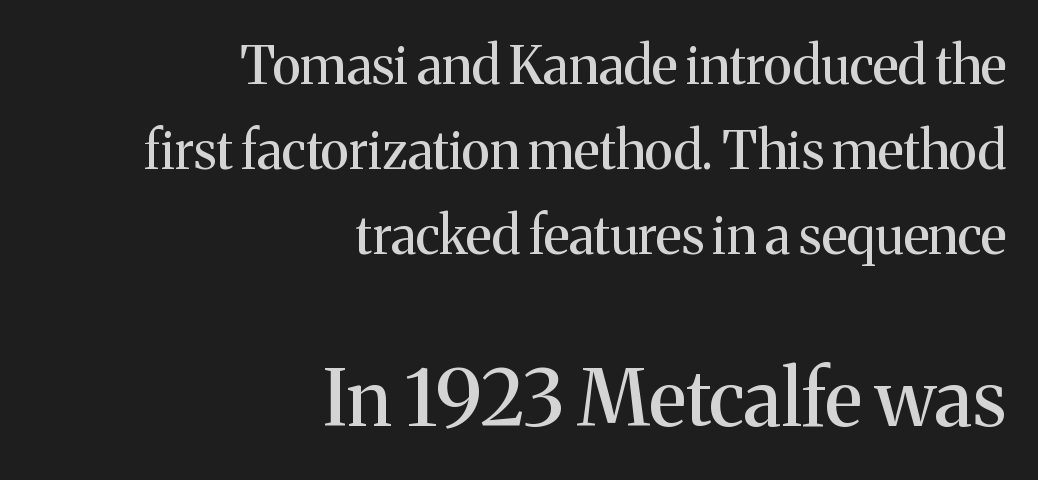
The image shows 78 px serif type, upright; set right-aligned, normal line spacing (1.63x), normal letter spacing, not underlined; the second (bottom) block is 1.5x larger; medium stroke contrast and a medium x-height.
